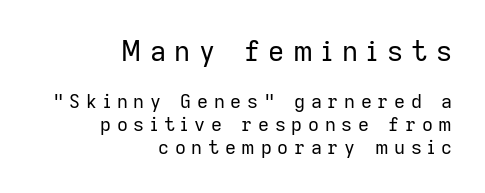
Q: Is the text bold? A: No.
Q: Is the text italic (slanted)? A: No, it is upright.
Q: Is the typeface a serif or a sans-serif typeface? A: Sans-serif.
Q: Is the text underlined? A: No.
Q: How is the paragraph aligned? A: Right-aligned.
Q: Is the spacing between letters normal or unusually wide? A: Unusually wide.
Q: Which block of text is set in a larger size, the first (top) or the second (bottom)? A: The first (top) one.
Q: Width (condensed, normal, or wide)? A: Normal.
Q: Stroke contrast? A: Low.
Q: x-height? A: Medium.
Q: Monospaced? A: No.
